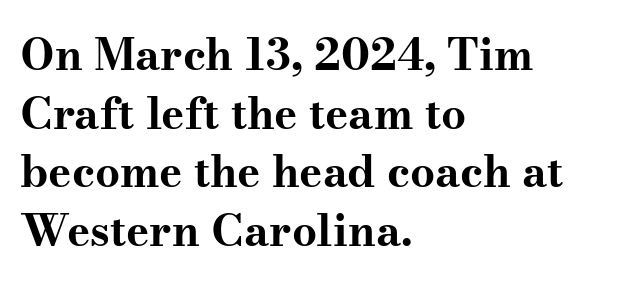
The image shows 44 px bold, wide serif type, upright; set left-aligned, normal line spacing (1.33x), normal letter spacing, not underlined; medium stroke contrast and a small x-height.
